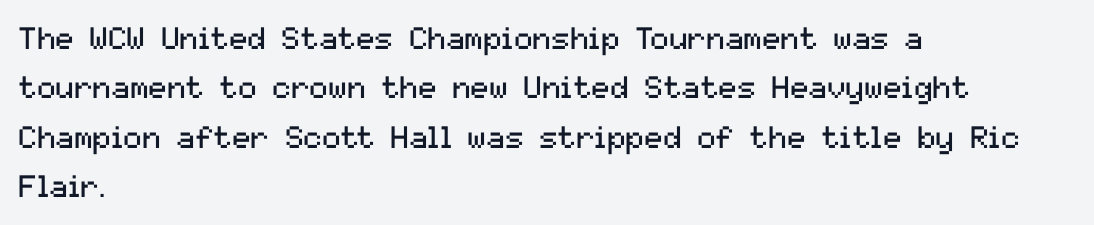
The image shows 31 px regular-weight sans-serif type, upright; set left-aligned, normal line spacing (1.59x), normal letter spacing, not underlined; medium stroke contrast and a medium x-height.
